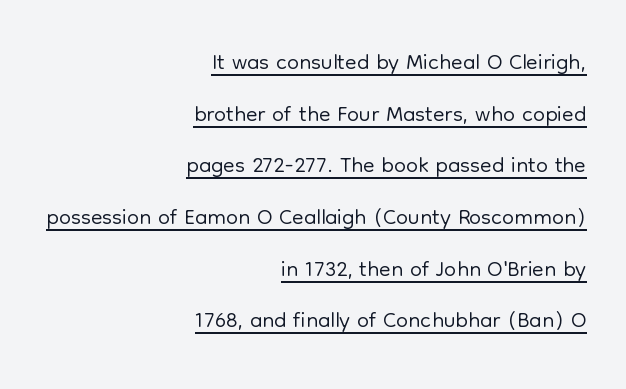
A light-to-regular cut is what we see here. The typography opts for an upright posture over an oblique one. The face used here is rendered with its standard letterfit. Stroke terminals: plain, sans-serif. In designer terms, the underline attribute is active on this setting. Proportional: the letters do not fall into vertical columns.
